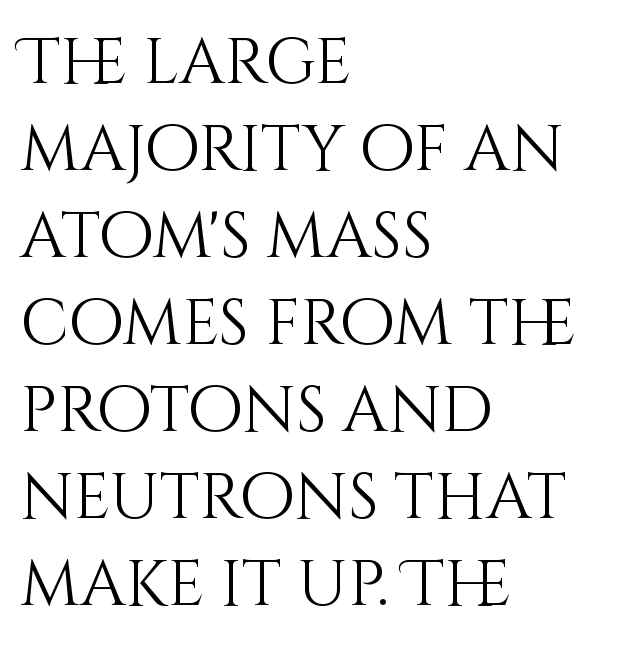
{"italic": "no", "bold": "no", "weight": "light", "width": "normal", "stroke_contrast": "medium", "x_height": "large", "monospaced": "no", "underline": "no", "align": "left", "line_spacing": "normal", "line_spacing_ratio": 1.36, "letter_spacing": "normal", "letter_spacing_em": 0.0, "glyph_px": 64}
